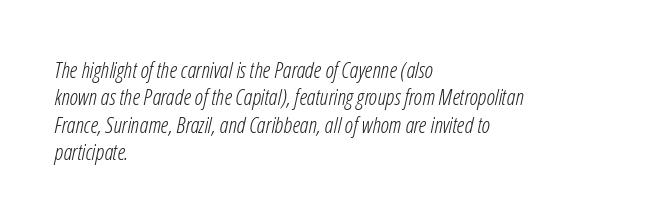
Q: Is the text bold? A: No.
Q: Is the text italic (slanted)? A: Yes, it leans right by about 12 degrees.
Q: Is the text underlined? A: No.
Q: How is the paragraph aligned? A: Left-aligned.
Q: Is the spacing between letters normal or unusually wide? A: Normal.
